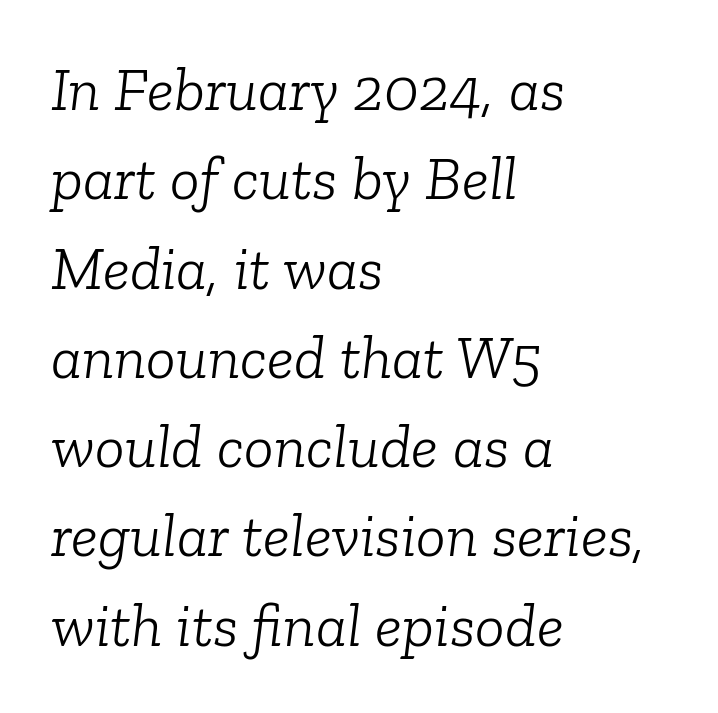
The image shows 62 px light serif type, italic (leaning right); set left-aligned, normal line spacing (1.44x), normal letter spacing, not underlined; low stroke contrast and a medium x-height.
